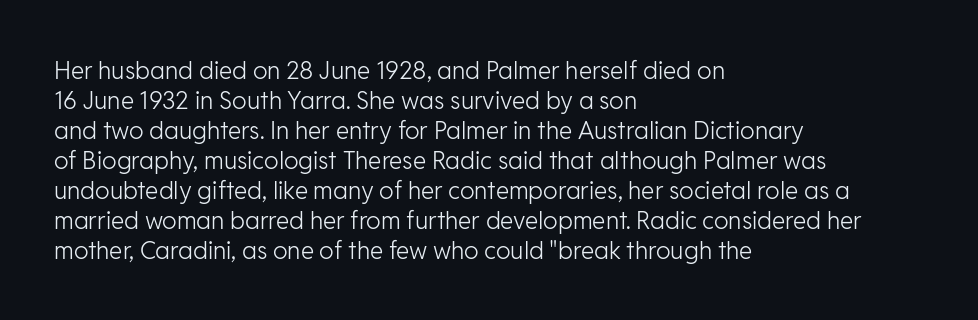
Q: Is the text bold? A: No.
Q: Is the text italic (slanted)? A: No, it is upright.
Q: Is the text underlined? A: No.
Q: How is the paragraph aligned? A: Left-aligned.
Q: Is the spacing between letters normal or unusually wide? A: Normal.
Q: Is the spacing between lines tight, normal or loose? A: Normal.
